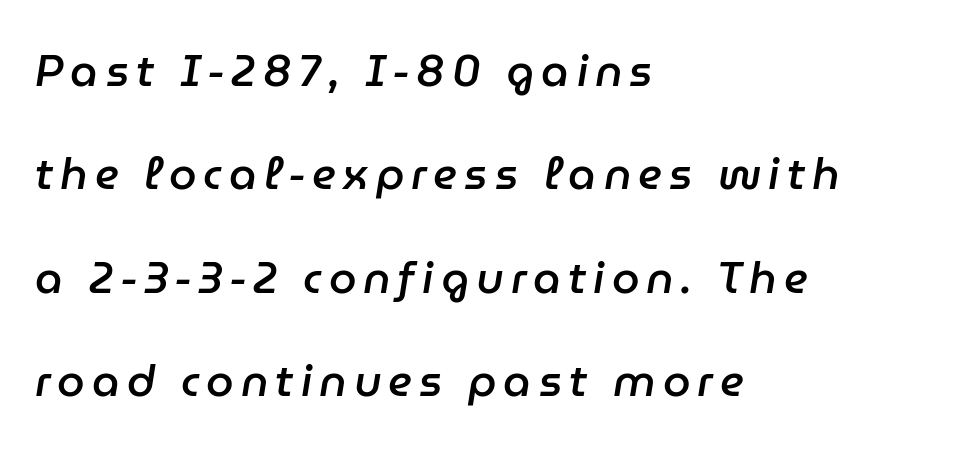
The image shows 44 px semibold type, italic (leaning right); set left-aligned, loose line spacing (2.35x), not underlined; low stroke contrast and a medium x-height.
